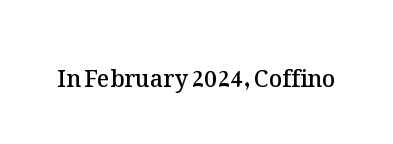
The image shows 23 px text type, upright; set normal letter spacing, not underlined.
